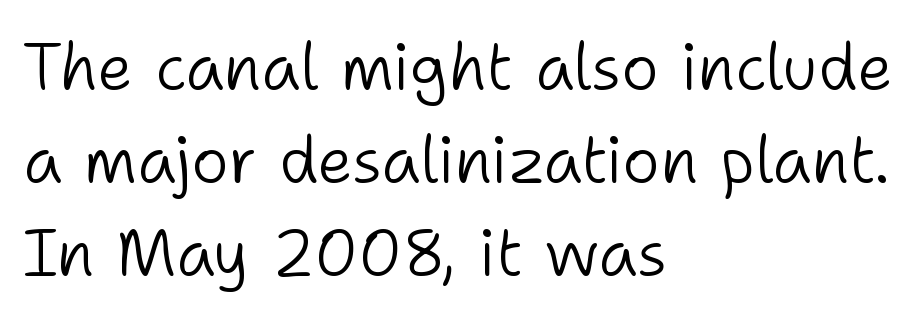
Left-aligned paragraph, ragged on the right. Type style note: lacks serifs. The block of text has a typical density, with ordinary space between rows. Vertical stems look standard width or narrower in stroke. The letterforms sit shoulder to shoulder at normal distance.
